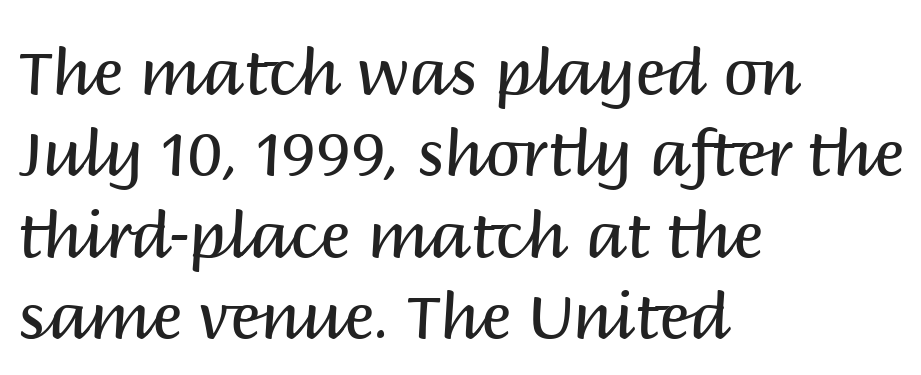
{"serif": "no", "bold": "no", "weight": "regular", "width": "normal", "stroke_contrast": "medium", "x_height": "large", "monospaced": "no", "underline": "no", "align": "left", "line_spacing": "normal", "line_spacing_ratio": 1.29, "letter_spacing": "normal", "letter_spacing_em": 0.0, "glyph_px": 63}
